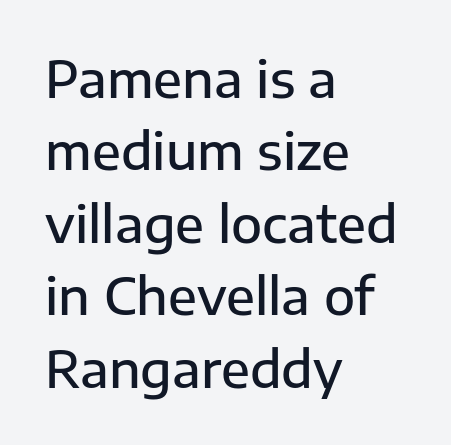
Q: Is the text bold? A: Semi-bold.
Q: Is the text italic (slanted)? A: No, it is upright.
Q: Is the typeface a serif or a sans-serif typeface? A: Sans-serif.
Q: Is the text underlined? A: No.
Q: How is the paragraph aligned? A: Left-aligned.
Q: Is the spacing between letters normal or unusually wide? A: Normal.
Q: Is the spacing between lines tight, normal or loose? A: Normal.
Q: Width (condensed, normal, or wide)? A: Normal.
Q: Stroke contrast? A: Low.
Q: x-height? A: Medium.
Q: Monospaced? A: No.
